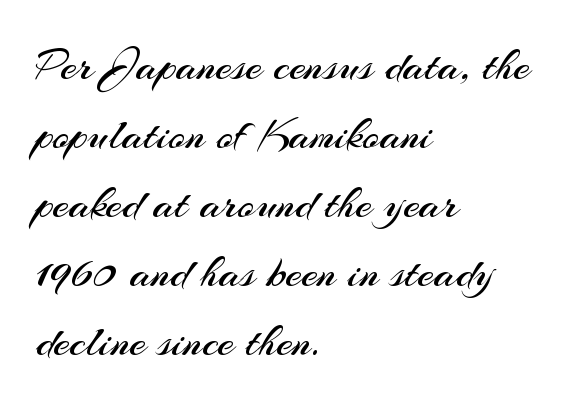
The image shows 46 px regular-weight sans-serif type; set left-aligned, normal line spacing (1.5x), normal letter spacing, not underlined; medium stroke contrast and a small x-height.
